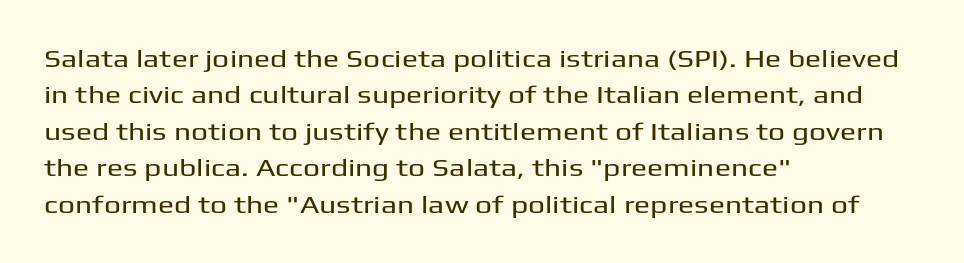
A normal amount of white space separates one row of letters from the next. Is there any slant? The stems are plumb. Nobody touched the tracking dial on this one. Quick note: underline off.
